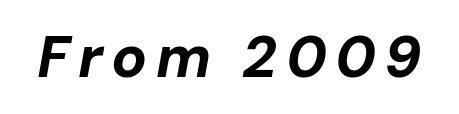
Emphasis-style slanted type is in use. Strong, thick strokes mark this as bold type. Think of a printed novel: that variable character pitch is what you see here. Nobody drew a line under any word here.
